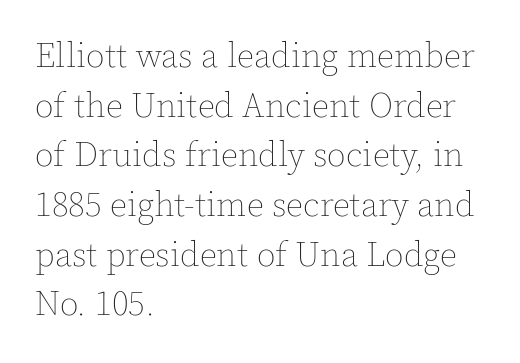
Q: Is the text bold? A: No.
Q: Is the text italic (slanted)? A: No, it is upright.
Q: Is the text underlined? A: No.
Q: How is the paragraph aligned? A: Left-aligned.
Q: Is the spacing between letters normal or unusually wide? A: Normal.
Q: Is the spacing between lines tight, normal or loose? A: Normal.
Q: Width (condensed, normal, or wide)? A: Normal.
Q: x-height? A: Medium.
Q: Monospaced? A: No.
